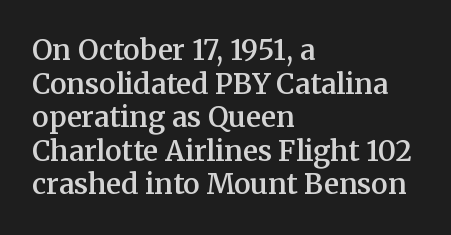
The image shows 28 px semibold serif type, upright; set left-aligned, line spacing 1.2x, normal letter spacing, not underlined; medium stroke contrast and a medium x-height.
